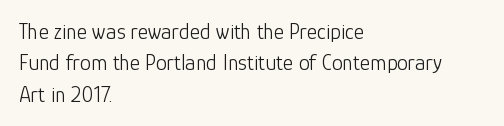
The line-height multiplier appears to be the usual default. The ragged edge is on the right, which tells us the setting is flush left. A typesetter would mark this as roman, not italic. This sample uses plain, unmodified letter spacing. No letter is thick-stroked: the sample isn't bold.
